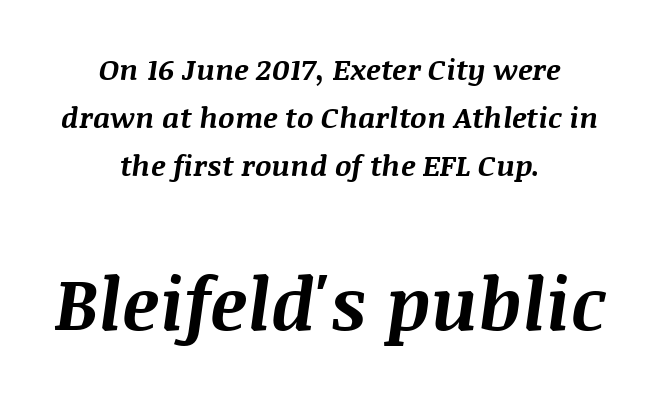
Q: Is the text bold? A: Yes.
Q: Is the text italic (slanted)? A: Yes, it leans right by about 8 degrees.
Q: Is the text underlined? A: No.
Q: How is the paragraph aligned? A: Centered.
Q: Is the spacing between letters normal or unusually wide? A: Normal.
Q: Is the spacing between lines tight, normal or loose? A: Normal.
Q: Which block of text is set in a larger size, the first (top) or the second (bottom)? A: The second (bottom) one.
Q: Width (condensed, normal, or wide)? A: Normal.
Q: Stroke contrast? A: Medium.
Q: x-height? A: Large.
Q: Monospaced? A: No.
